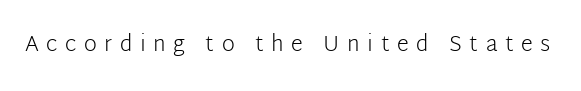
Q: Is the text bold? A: No.
Q: Is the text italic (slanted)? A: No, it is upright.
Q: Is the text underlined? A: No.
Q: Is the spacing between letters normal or unusually wide? A: Unusually wide.
